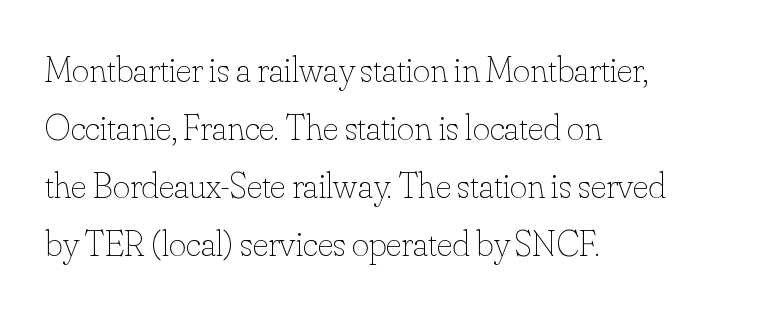
{"italic": "no", "bold": "no", "weight": "thin", "width": "normal", "stroke_contrast": "low", "x_height": "small", "monospaced": "no", "underline": "no", "align": "left", "line_spacing": "normal", "line_spacing_ratio": 1.57, "letter_spacing": "normal", "letter_spacing_em": 0.0, "glyph_px": 37}
